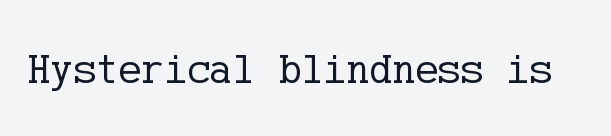
Q: Is the text bold? A: No.
Q: Is the text italic (slanted)? A: No, it is upright.
Q: Is the typeface a serif or a sans-serif typeface? A: Serif.
Q: Is the text underlined? A: No.
Q: Is the spacing between letters normal or unusually wide? A: Normal.
Q: Width (condensed, normal, or wide)? A: Normal.
Q: Stroke contrast? A: Low.
Q: x-height? A: Medium.
